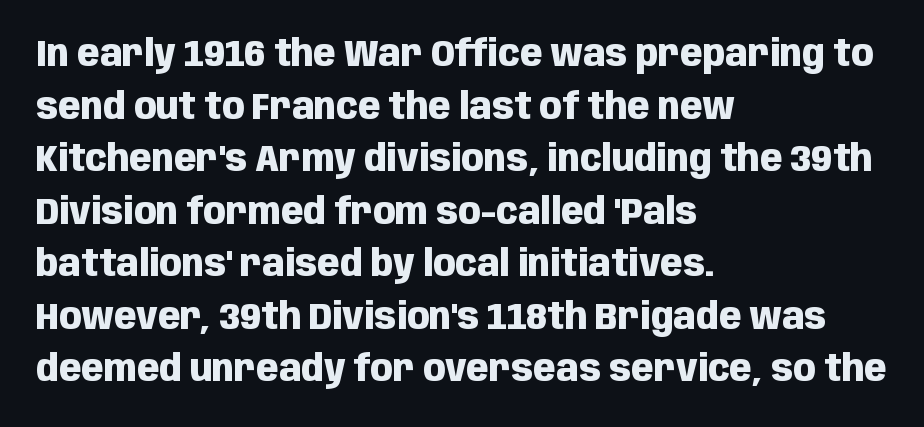
The image shows 37 px heavy, condensed sans-serif type, upright; set left-aligned, normal line spacing (1.42x), normal letter spacing, not underlined; low stroke contrast and a large x-height.
